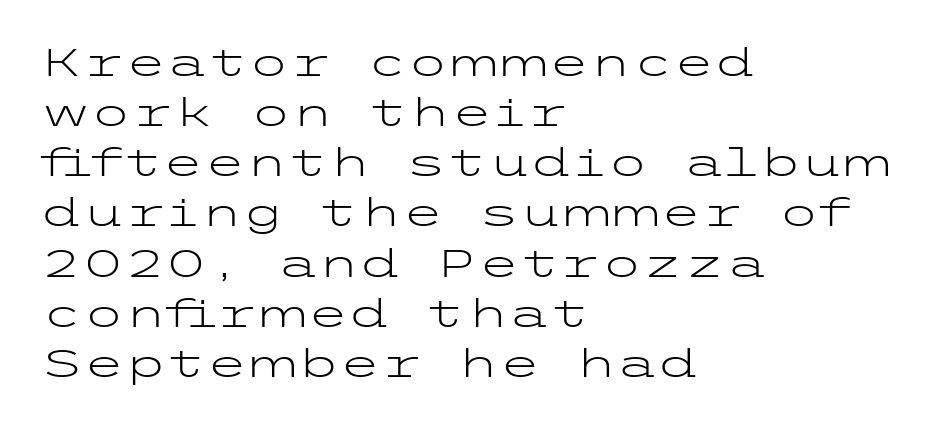
{"serif": "no", "italic": "no", "bold": "no", "weight": "light", "width": "wide", "stroke_contrast": "low", "x_height": "medium", "underline": "no", "align": "left", "line_spacing": "normal", "line_spacing_ratio": 1.32, "letter_spacing": "normal", "letter_spacing_em": 0.0, "glyph_px": 38}
